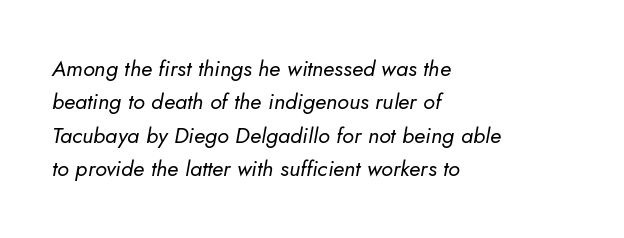
The image shows 22 px text type, italic (leaning right); set left-aligned, normal line spacing (1.52x), normal letter spacing, not underlined.
